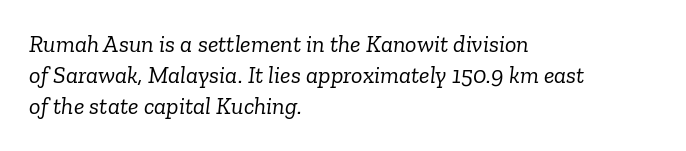
Q: Is the text bold? A: No.
Q: Is the text italic (slanted)? A: Yes, it leans right by about 6 degrees.
Q: Is the text underlined? A: No.
Q: How is the paragraph aligned? A: Left-aligned.
Q: Is the spacing between letters normal or unusually wide? A: Normal.
Q: Is the spacing between lines tight, normal or loose? A: Normal.
